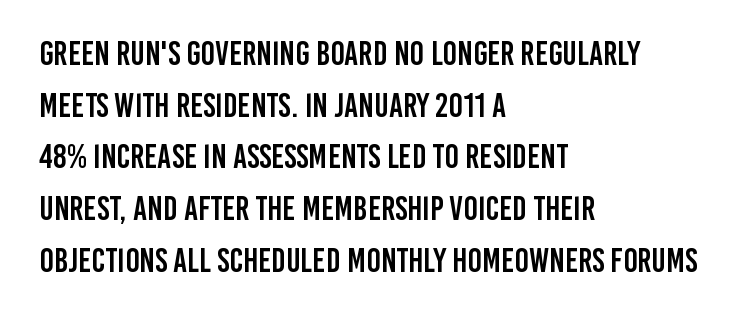
The image shows 34 px condensed sans-serif type, upright; set left-aligned, normal line spacing (1.52x), normal letter spacing, not underlined; low stroke contrast and a large x-height.
